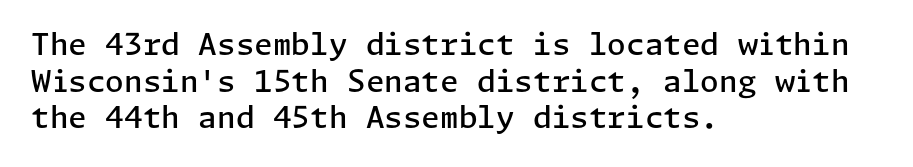
Nothing sits at the stroke ends, so this counts as sans-serif. This rendering features lettering with no underline. Is there any slant? The stems are plumb. The rendering uses a semibold face; strokes are thickened but not to full bold. You could call the tracking neutral — neither tight nor loose. The rag falls on the right side of this text block.
